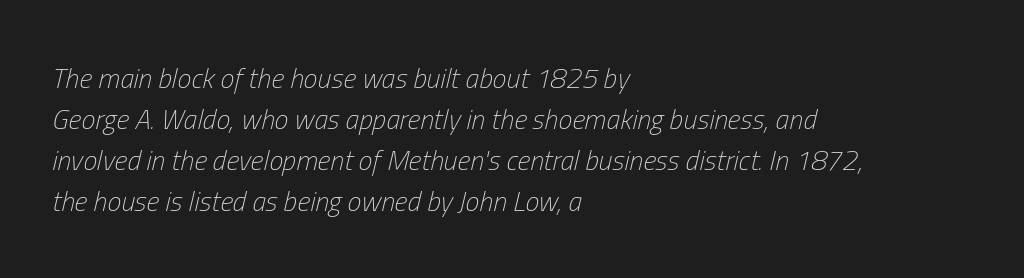
Q: Is the text bold? A: No.
Q: Is the text italic (slanted)? A: Yes, it leans right by about 13 degrees.
Q: Is the text underlined? A: No.
Q: How is the paragraph aligned? A: Left-aligned.
Q: Is the spacing between letters normal or unusually wide? A: Normal.
Q: Is the spacing between lines tight, normal or loose? A: Normal.
Q: Width (condensed, normal, or wide)? A: Condensed.
Q: Stroke contrast? A: Low.
Q: x-height? A: Medium.
Q: Monospaced? A: No.
